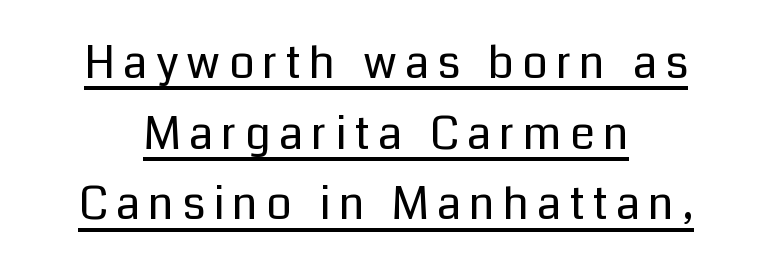
The image shows 45 px regular-weight sans-serif type, upright; set centered, normal line spacing (1.57x), underlined; low stroke contrast and a medium x-height.
